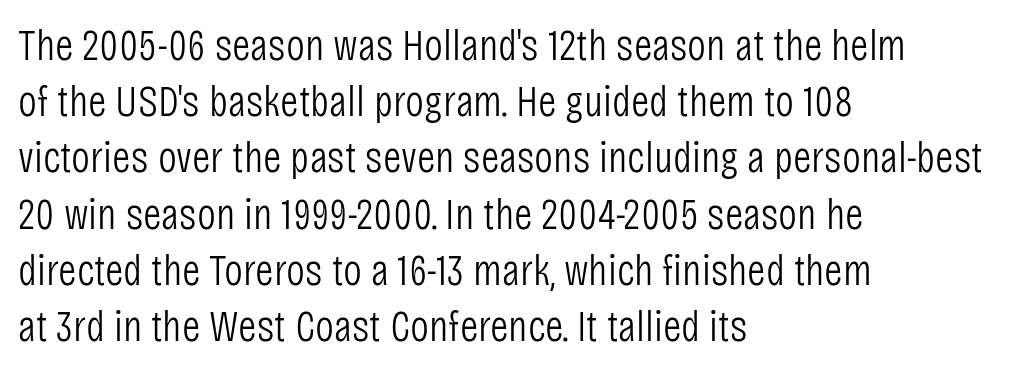
Q: Is the text bold? A: No.
Q: Is the text italic (slanted)? A: No, it is upright.
Q: Is the typeface a serif or a sans-serif typeface? A: Sans-serif.
Q: Is the text underlined? A: No.
Q: How is the paragraph aligned? A: Left-aligned.
Q: Is the spacing between letters normal or unusually wide? A: Normal.
Q: Is the spacing between lines tight, normal or loose? A: Normal.
Q: Width (condensed, normal, or wide)? A: Condensed.
Q: Stroke contrast? A: Low.
Q: x-height? A: Large.
Q: Monospaced? A: No.
